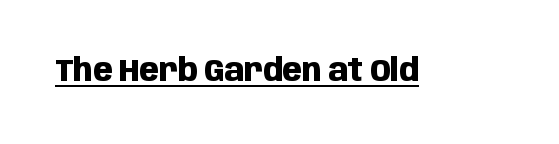
The image shows 32 px heavy, condensed sans-serif type, upright; set normal letter spacing, underlined; low stroke contrast and a large x-height.
